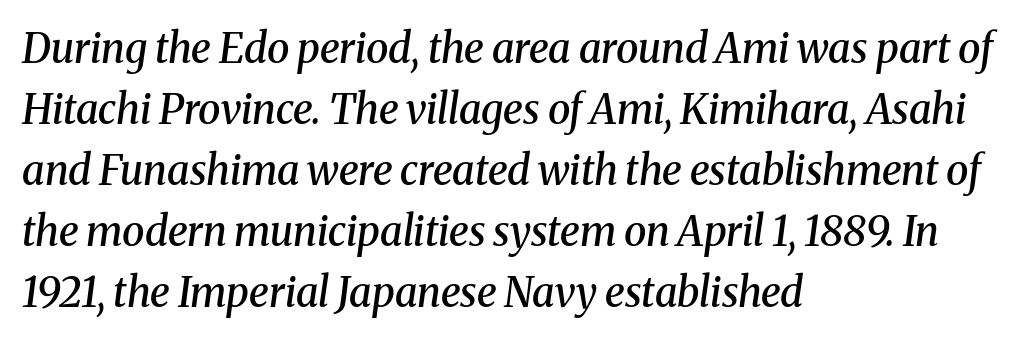
The letters sit at their default tracking, neither squeezed nor spread. Evenly set lines give the paragraph a standard silhouette. Caption: semibold face, moderately heavy strokes. Does the type have serifs? Yes, each stem ends in a small foot. Clear beneath every line of the passage.
